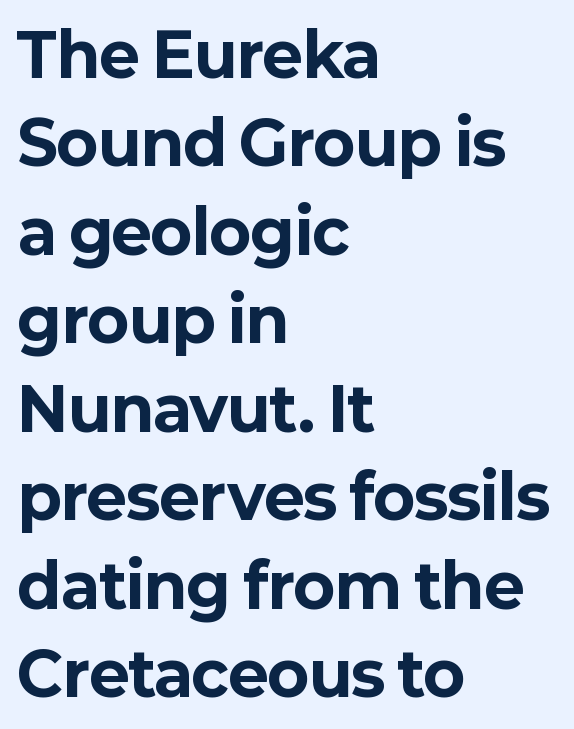
{"serif": "no", "italic": "no", "bold": "yes", "weight": "bold", "width": "normal", "stroke_contrast": "low", "x_height": "medium", "monospaced": "no", "underline": "no", "align": "left", "line_spacing": "normal", "line_spacing_ratio": 1.45, "letter_spacing": "normal", "letter_spacing_em": 0.0, "glyph_px": 61}
